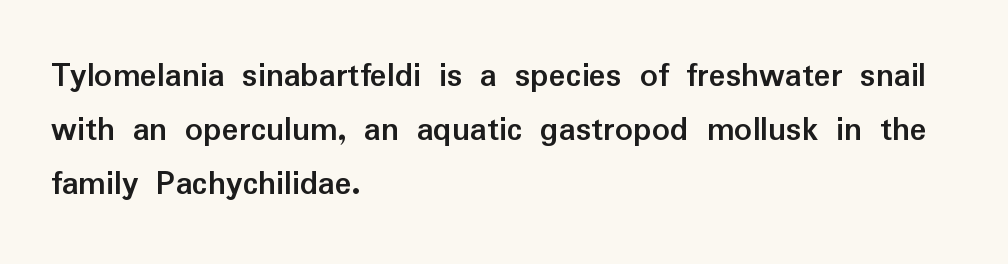
In terms of posture, this sample is upright. Does the weight exceed regular? Yes, all the way to bold. This rendering leaves character spacing at its baseline value. The typesetter chose a ragged-right arrangement here. Rule under the text: the space is simply empty. The face used here is proportionally spaced, like ordinary book or web type.
